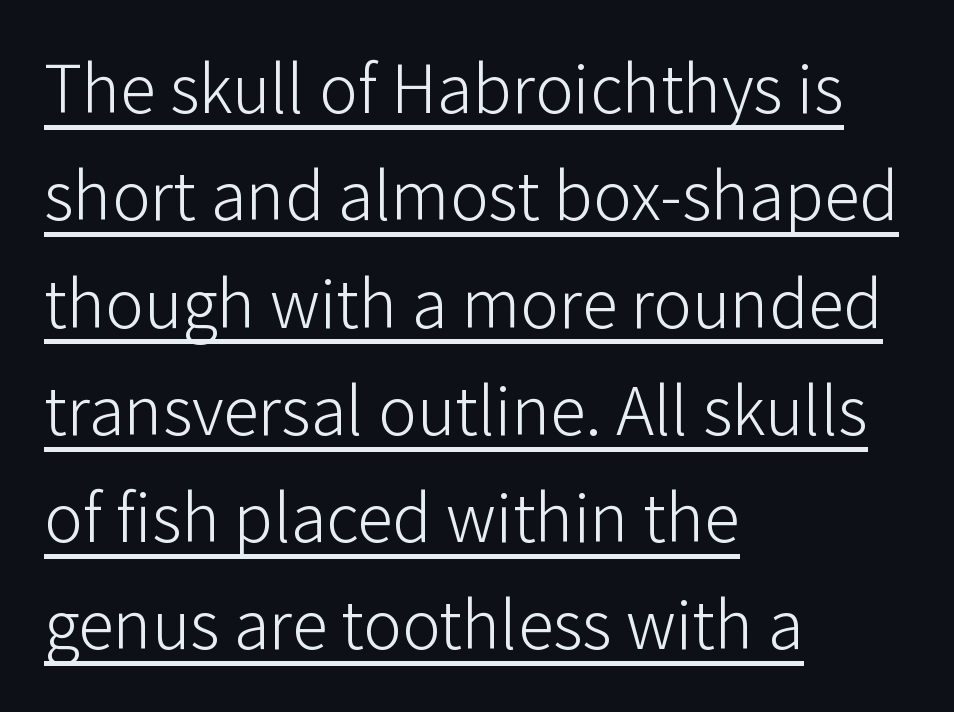
{"serif": "no", "italic": "no", "bold": "no", "weight": "light", "width": "normal", "stroke_contrast": "low", "x_height": "medium", "monospaced": "no", "underline": "yes", "align": "left", "line_spacing": "normal", "line_spacing_ratio": 1.49, "letter_spacing": "normal", "letter_spacing_em": 0.0, "glyph_px": 72}
